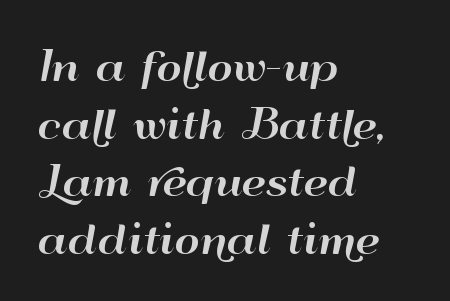
The image shows 39 px wide sans-serif type; set left-aligned, normal line spacing (1.48x), normal letter spacing, not underlined; high stroke contrast and a small x-height.
